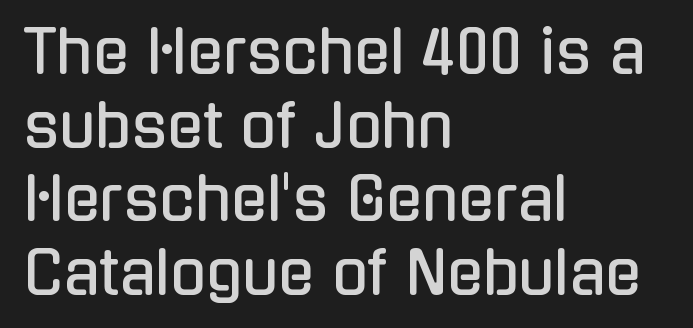
To sum up the face: it is a sans, with no serifs. Regular leading. This is the regular roman posture of the typeface. Nobody drew a line under any word here. You could not count columns in this text — the font is proportionally spaced. Teacher's note: observe the even left margin — that is flush-left alignment.
